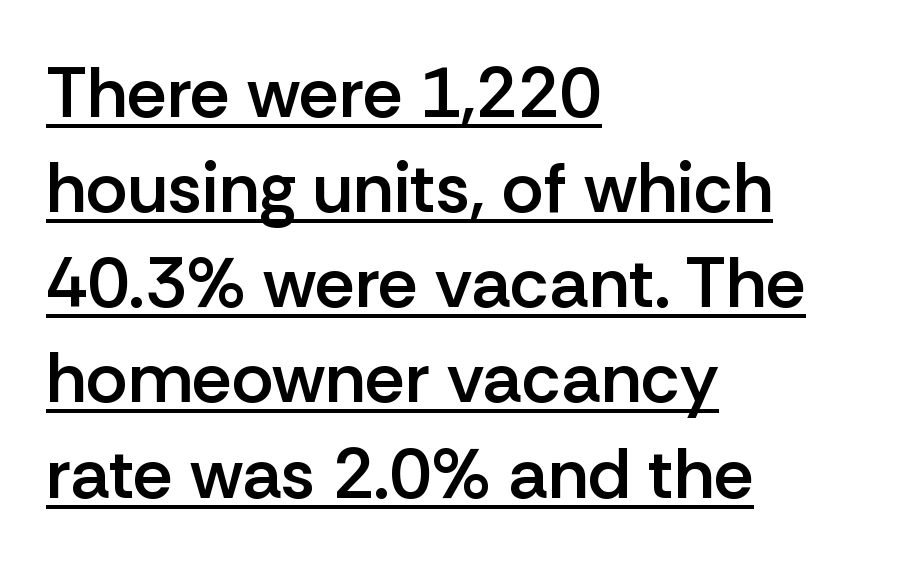
The image shows 71 px semibold sans-serif type, upright; set left-aligned, normal line spacing (1.34x), normal letter spacing, underlined; low stroke contrast and a medium x-height.
